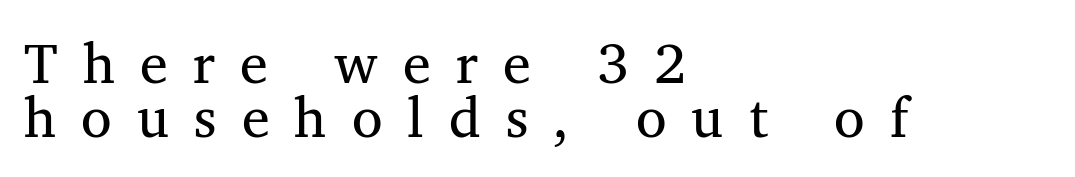
{"serif": "yes", "italic": "no", "bold": "no", "weight": "regular", "width": "normal", "stroke_contrast": "medium", "x_height": "medium", "monospaced": "no", "underline": "no", "align": "left", "line_spacing": "tight", "line_spacing_ratio": 0.97, "letter_spacing": "wide", "letter_spacing_em": 0.45, "glyph_px": 56}
